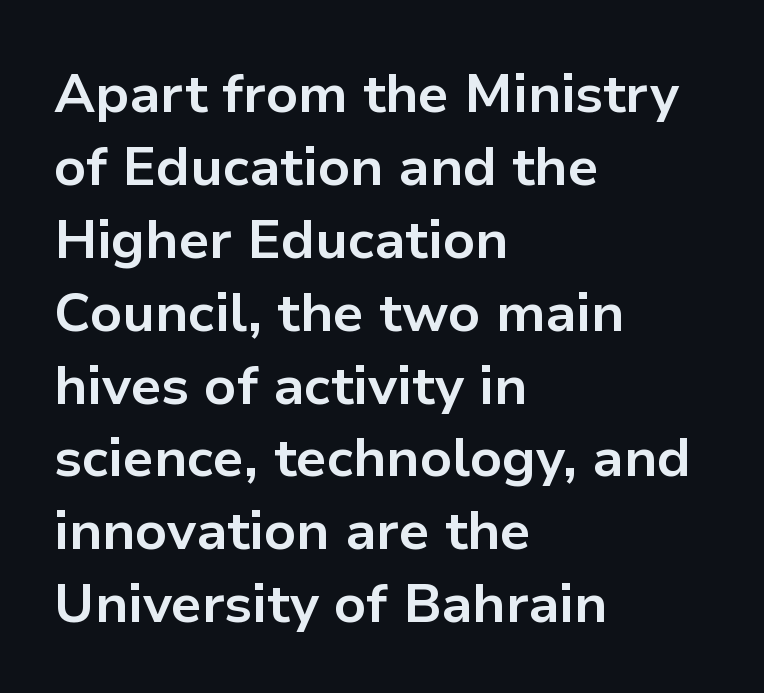
Q: Is the text bold? A: Yes.
Q: Is the text italic (slanted)? A: No, it is upright.
Q: Is the typeface a serif or a sans-serif typeface? A: Sans-serif.
Q: Is the text underlined? A: No.
Q: How is the paragraph aligned? A: Left-aligned.
Q: Is the spacing between letters normal or unusually wide? A: Normal.
Q: Is the spacing between lines tight, normal or loose? A: Normal.
Q: Width (condensed, normal, or wide)? A: Normal.
Q: Stroke contrast? A: Low.
Q: x-height? A: Medium.
Q: Monospaced? A: No.
